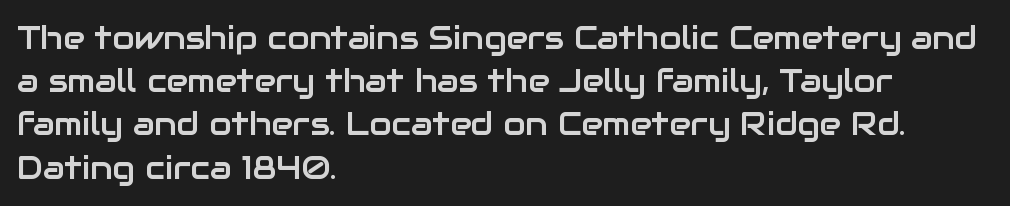
Quick note: underline off. Proportional: the letters do not fall into vertical columns. Leftover space on each line is placed entirely after the last word. These lines are composed in type without serifs.
